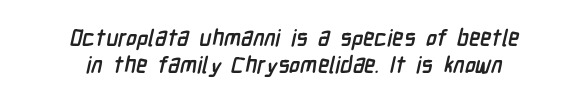
{"bold": "yes", "underline": "no", "align": "center", "line_spacing_ratio": 1.19, "letter_spacing": "normal", "letter_spacing_em": 0.0, "glyph_px": 23}
